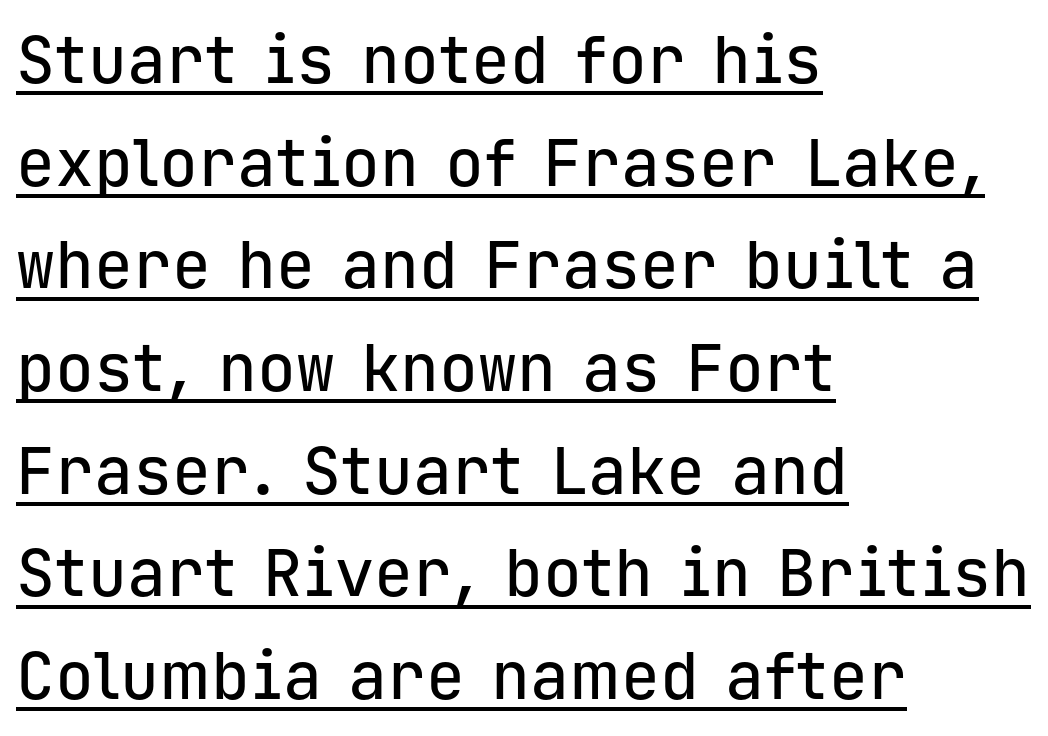
The image shows 65 px sans-serif type, upright, monospaced; set left-aligned, normal line spacing (1.58x), normal letter spacing, underlined; low stroke contrast and a medium x-height.
